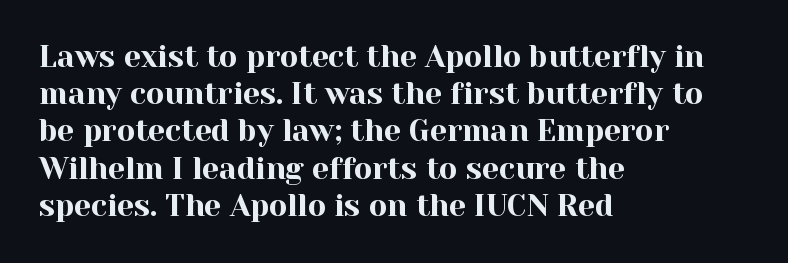
The image shows 30 px serif type, upright; set left-aligned, line spacing 1.24x, normal letter spacing, not underlined; a medium x-height.
